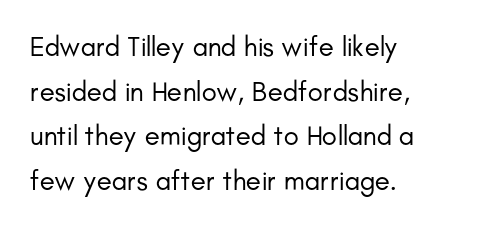
The image shows 28 px regular-weight sans-serif type, upright; set left-aligned, normal line spacing (1.59x), normal letter spacing, not underlined; low stroke contrast and a small x-height.
